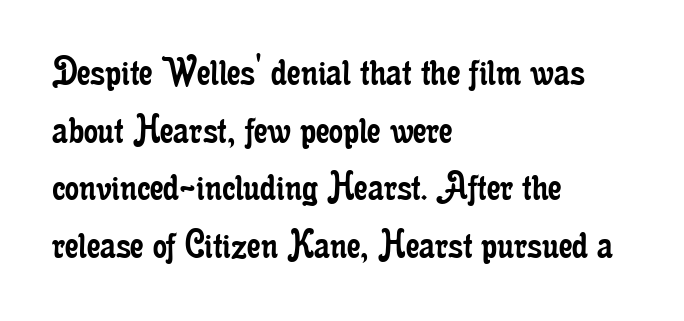
Horizontally, the lines are justified to the leading edge only. The type sits square on the baseline with zero lean. You could not count columns in this text — the font is proportionally spaced. The specimen omits any rule beneath the text block's lines.
